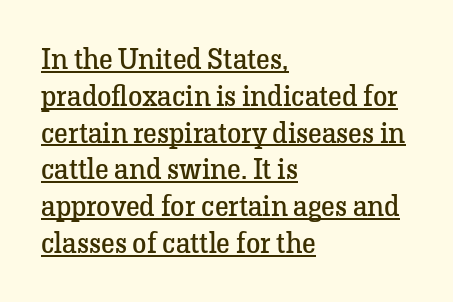
The image shows 29 px regular-weight serif type, upright; set left-aligned, normal line spacing (1.27x), normal letter spacing, underlined; low stroke contrast and a medium x-height.
